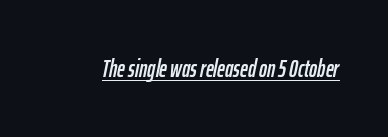
{"italic": "yes", "lean": "right", "slant_degrees": 12, "underline": "yes", "letter_spacing": "normal", "letter_spacing_em": 0.0, "glyph_px": 24}
